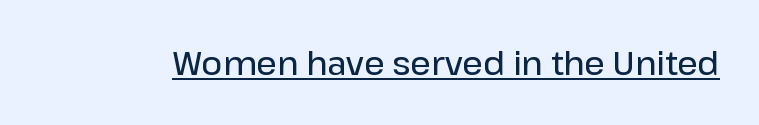
{"serif": "no", "italic": "no", "bold": "semi", "weight": "semibold", "width": "normal", "stroke_contrast": "low", "x_height": "medium", "monospaced": "no", "underline": "yes", "letter_spacing": "normal", "letter_spacing_em": 0.0, "glyph_px": 32}
